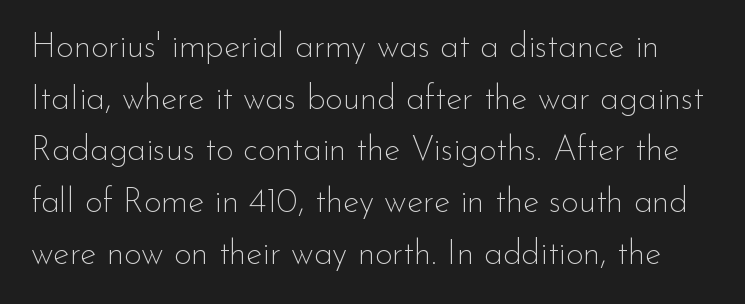
The image shows 34 px thin sans-serif type, upright; set normal line spacing (1.52x), normal letter spacing, not underlined; low stroke contrast and a small x-height.
